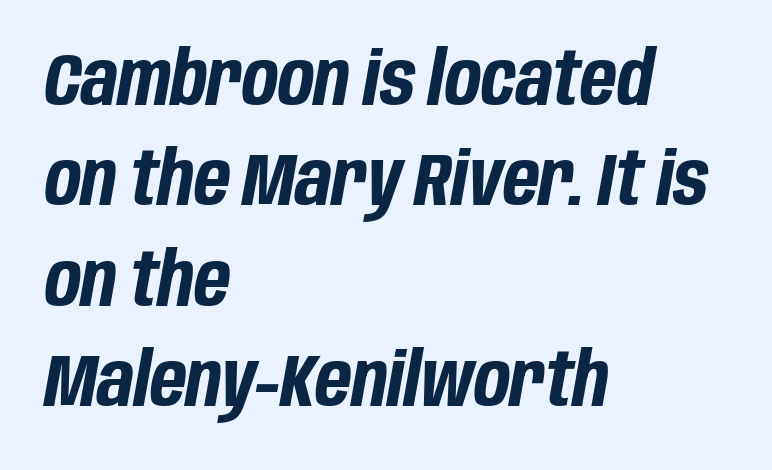
Q: Is the text bold? A: Yes.
Q: Is the text italic (slanted)? A: Yes, it leans right by about 10 degrees.
Q: Is the text underlined? A: No.
Q: How is the paragraph aligned? A: Left-aligned.
Q: Is the spacing between letters normal or unusually wide? A: Normal.
Q: Is the spacing between lines tight, normal or loose? A: Normal.
Q: Width (condensed, normal, or wide)? A: Condensed.
Q: Stroke contrast? A: Low.
Q: x-height? A: Large.
Q: Monospaced? A: No.
